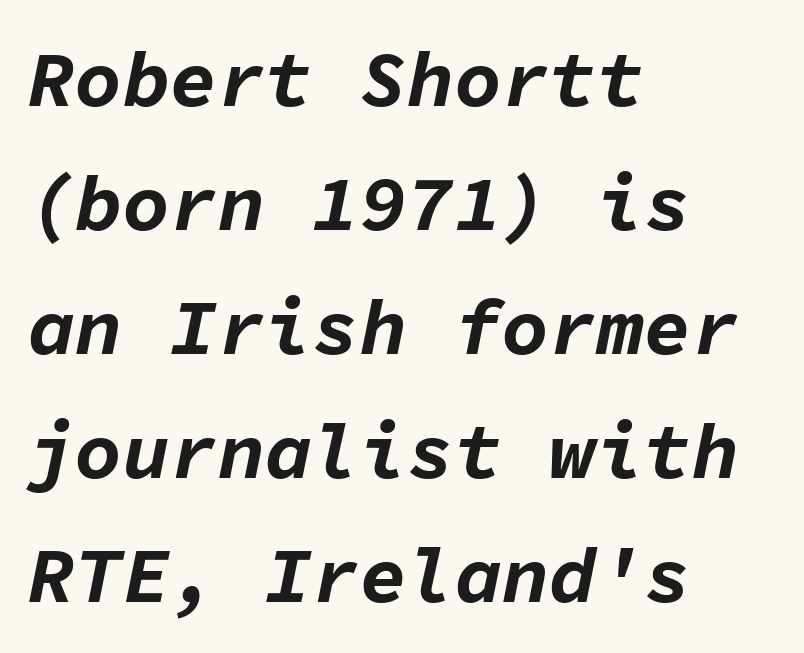
Here the designer chose a console-style face with uniform glyph widths. Nobody drew a line under any word here. Rendered with sloped, italic letterforms. Compared with typical paragraphs, the rows here are spaced about the same. Each glyph is drawn with heavy, bold strokes.
